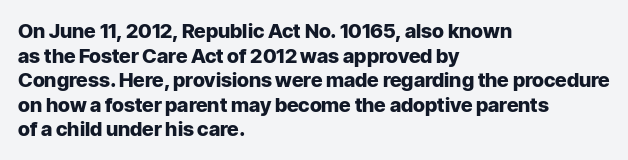
{"italic": "no", "bold": "yes", "underline": "no", "align": "left", "line_spacing_ratio": 1.23, "letter_spacing": "normal", "letter_spacing_em": 0.0, "glyph_px": 20}
